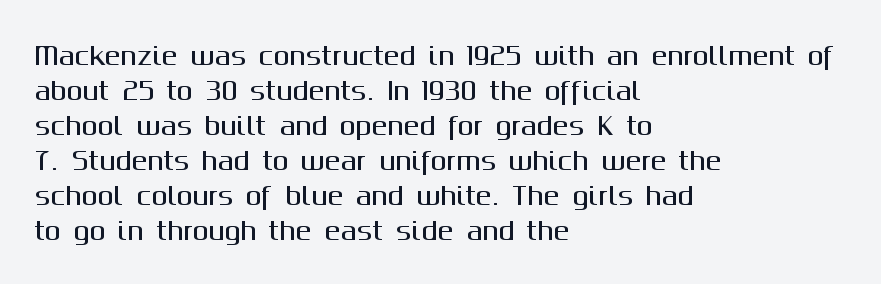
{"italic": "no", "underline": "no", "align": "left", "line_spacing": "normal", "line_spacing_ratio": 1.46, "letter_spacing": "normal", "letter_spacing_em": 0.0, "glyph_px": 24}
